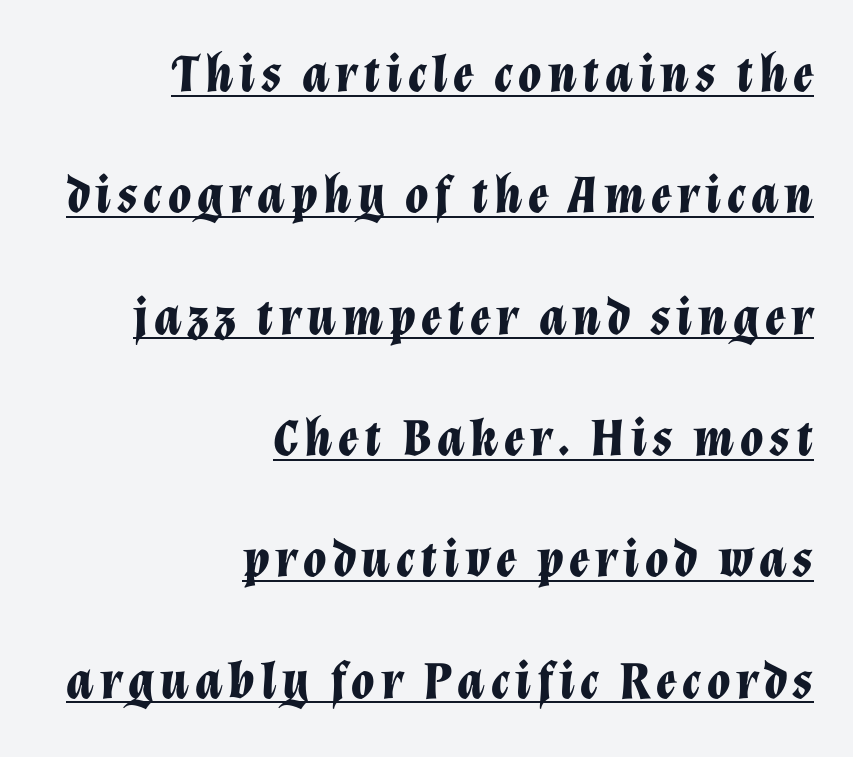
Q: Is the text bold? A: Yes.
Q: Is the text italic (slanted)? A: Yes, it leans right by about 12 degrees.
Q: Is the text underlined? A: Yes.
Q: How is the paragraph aligned? A: Right-aligned.
Q: Is the spacing between lines tight, normal or loose? A: Loose.
Q: Width (condensed, normal, or wide)? A: Normal.
Q: Stroke contrast? A: Low.
Q: x-height? A: Medium.
Q: Monospaced? A: No.
